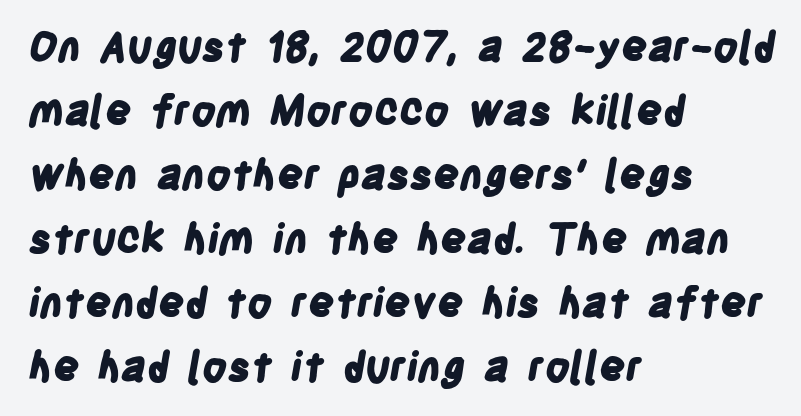
I'd describe the lettering as bold — thick and assertive. All the whitespace from short lines collects on the right. The face used here is proportionally spaced, like ordinary book or web type. Words appear dense and cohesive because spacing is normal. Beneath every word, the page is bare. Nope, no serifs anywhere on these letters.
